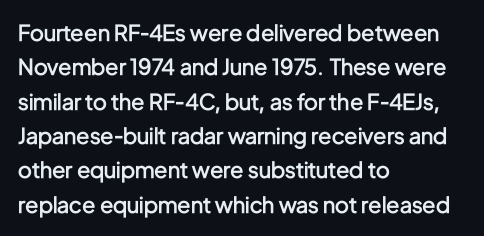
{"italic": "no", "bold": "semi", "underline": "no", "align": "left", "line_spacing": "normal", "line_spacing_ratio": 1.56, "letter_spacing": "normal", "letter_spacing_em": 0.0, "glyph_px": 22}
